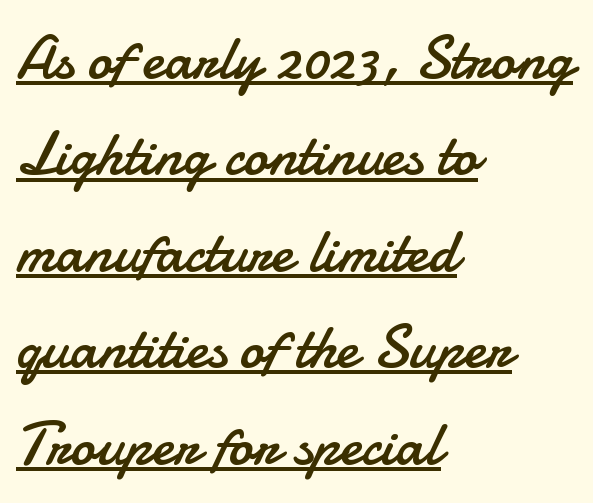
The image shows 61 px regular-weight sans-serif type; set left-aligned, normal line spacing (1.58x), normal letter spacing, underlined; low stroke contrast and a small x-height.
